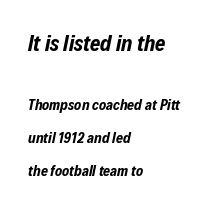
The image shows 22 px bold type, italic (leaning right); set left-aligned, loose line spacing (2.2x), normal letter spacing, not underlined; the first (top) block is 1.47x larger.
